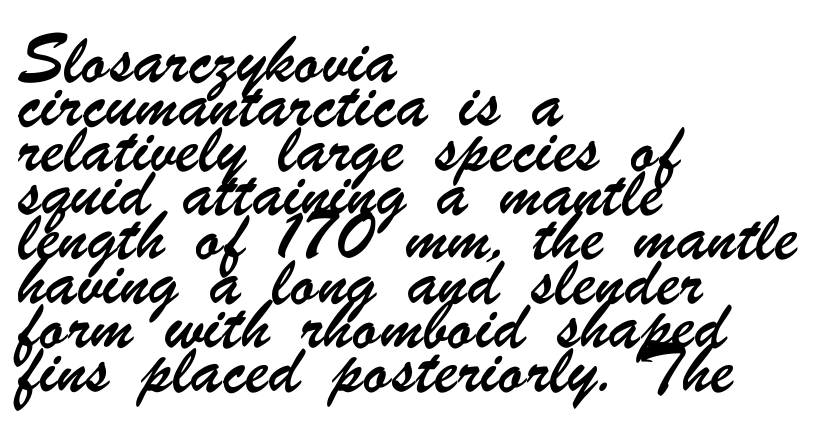
{"serif": "no", "width": "condensed", "stroke_contrast": "low", "x_height": "small", "monospaced": "no", "underline": "no", "align": "left", "line_spacing": "normal", "line_spacing_ratio": 1.43, "letter_spacing": "normal", "letter_spacing_em": 0.0, "glyph_px": 31}
